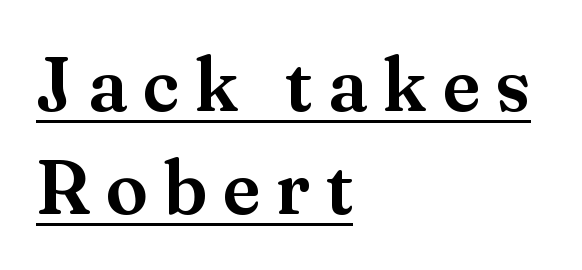
Alignment: flush left. These lines are rendered in a variable-pitch font. In terms of letterspacing, this is a distinctly airy, spread setting. The lettering holds an erect, upright posture throughout. Is this a sans? No — the strokes have serifs.
